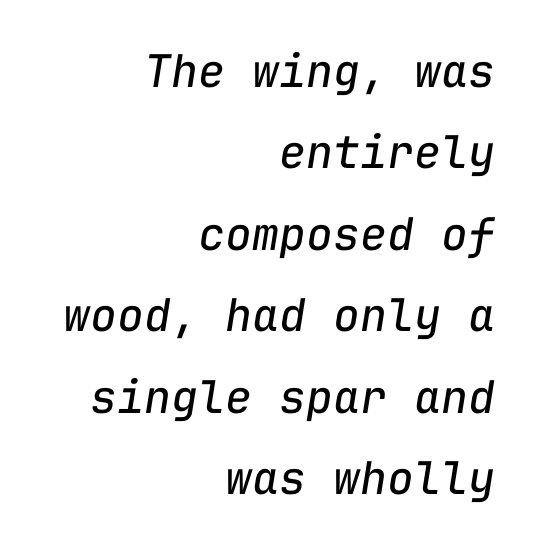
No extra ink here — the face is not bold. Notice how the passage keeps a crisp vertical edge on the right only. The gaps between neighbouring characters are ordinary and unremarkable. Glance below the letters and you will spot only blank space.
